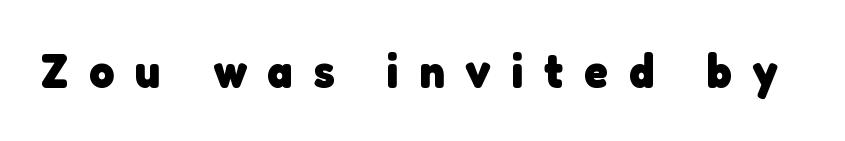
The image shows 48 px heavy sans-serif type; set unusually wide letter spacing (+0.43 em), not underlined; low stroke contrast and a medium x-height.
